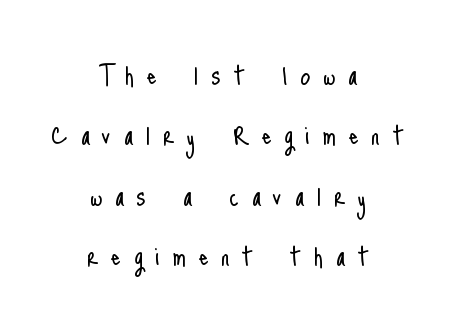
{"serif": "no", "italic": "no", "bold": "no", "weight": "light", "width": "condensed", "stroke_contrast": "low", "x_height": "small", "monospaced": "no", "underline": "no", "align": "center", "line_spacing": "loose", "line_spacing_ratio": 1.95, "letter_spacing": "wide", "letter_spacing_em": 0.41, "glyph_px": 31}
